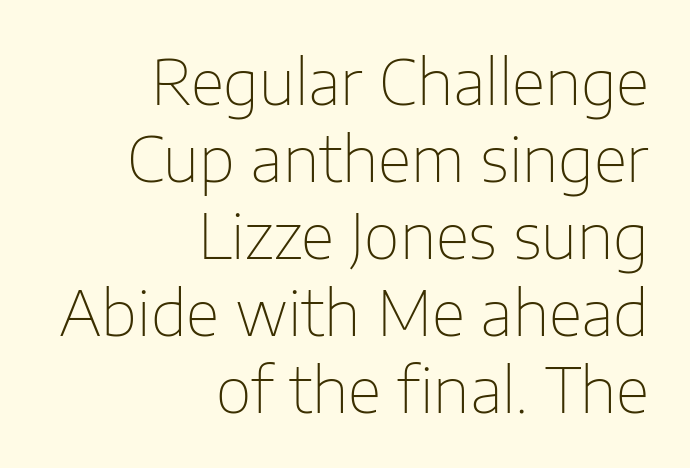
The image shows 62 px thin sans-serif type, upright; set right-aligned, line spacing 1.24x, normal letter spacing, not underlined; low stroke contrast and a medium x-height.
